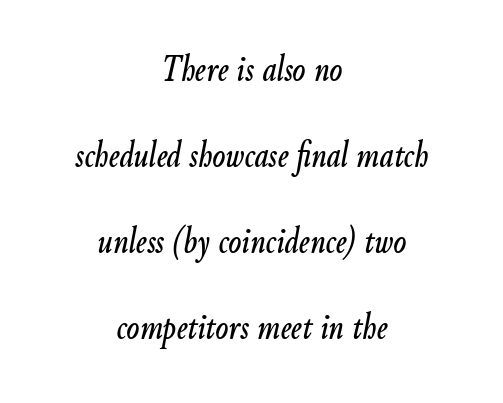
Q: Is the text italic (slanted)? A: Yes, it leans right by about 9 degrees.
Q: Is the text underlined? A: No.
Q: How is the paragraph aligned? A: Centered.
Q: Is the spacing between letters normal or unusually wide? A: Normal.
Q: Is the spacing between lines tight, normal or loose? A: Loose.
Q: Width (condensed, normal, or wide)? A: Condensed.
Q: Stroke contrast? A: Low.
Q: x-height? A: Small.
Q: Monospaced? A: No.
